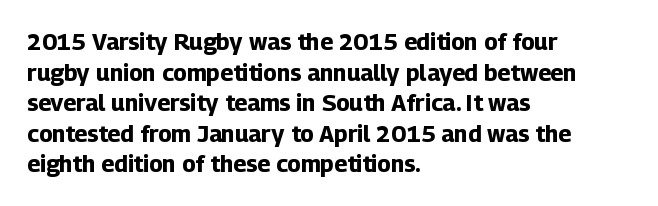
Q: Is the text bold? A: Yes.
Q: Is the text italic (slanted)? A: No, it is upright.
Q: Is the text underlined? A: No.
Q: How is the paragraph aligned? A: Left-aligned.
Q: Is the spacing between letters normal or unusually wide? A: Normal.
Q: Is the spacing between lines tight, normal or loose? A: Normal.
